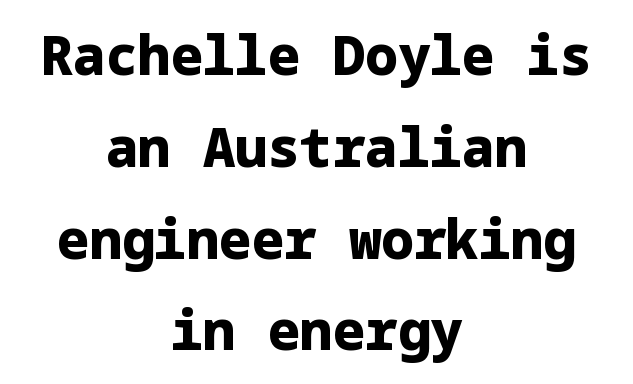
The image shows 54 px heavy sans-serif type, upright; set centered, normal line spacing (1.7x), normal letter spacing, not underlined; low stroke contrast and a medium x-height.
